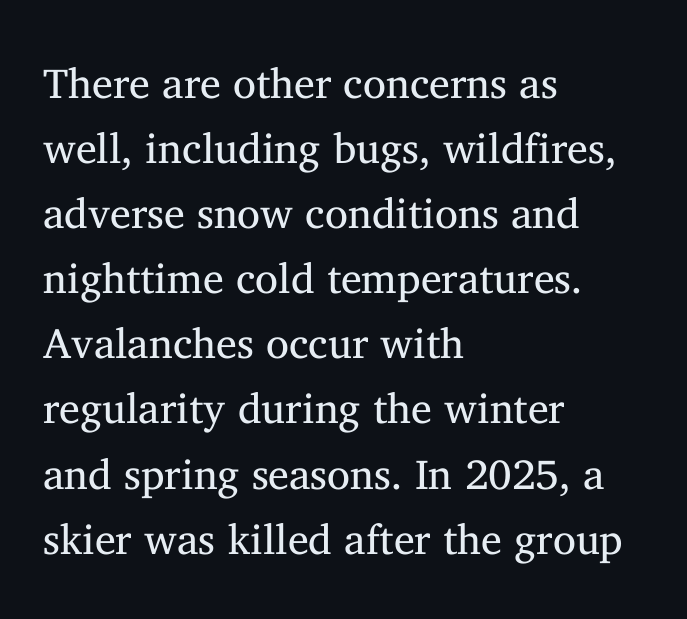
{"serif": "yes", "italic": "no", "bold": "no", "weight": "regular", "width": "normal", "stroke_contrast": "medium", "x_height": "medium", "monospaced": "no", "underline": "no", "align": "left", "line_spacing": "normal", "line_spacing_ratio": 1.55, "letter_spacing": "normal", "letter_spacing_em": 0.0, "glyph_px": 42}
